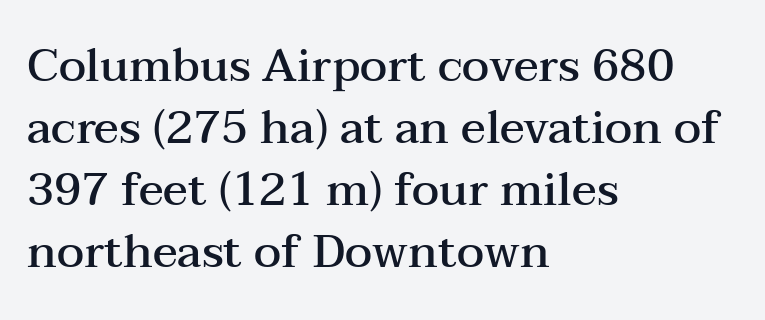
Q: Is the text bold? A: Semi-bold.
Q: Is the text italic (slanted)? A: No, it is upright.
Q: Is the typeface a serif or a sans-serif typeface? A: Serif.
Q: Is the text underlined? A: No.
Q: How is the paragraph aligned? A: Left-aligned.
Q: Is the spacing between letters normal or unusually wide? A: Normal.
Q: Is the spacing between lines tight, normal or loose? A: Normal.
Q: Width (condensed, normal, or wide)? A: Wide.
Q: Stroke contrast? A: Medium.
Q: x-height? A: Medium.
Q: Monospaced? A: No.
